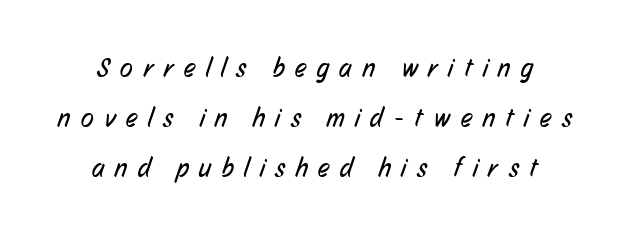
{"bold": "no", "underline": "no", "align": "center", "line_spacing": "loose", "line_spacing_ratio": 1.93, "letter_spacing": "wide", "letter_spacing_em": 0.41, "glyph_px": 26}
